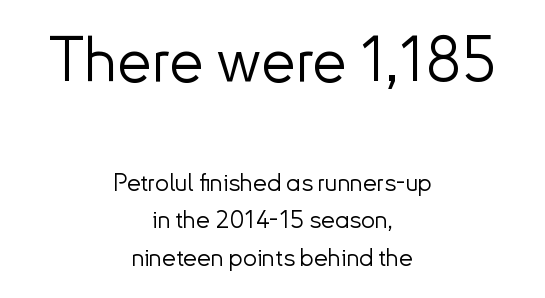
The first block has been scaled up relative to the second. The cut favours lightness, reaching ordinary text weight at its darkest. The space between consecutive lines is moderate. One-word summary of the alignment: center. Nope, no serifs anywhere on these letters. Character widths vary here, with narrow letters taking less room than wide ones.
